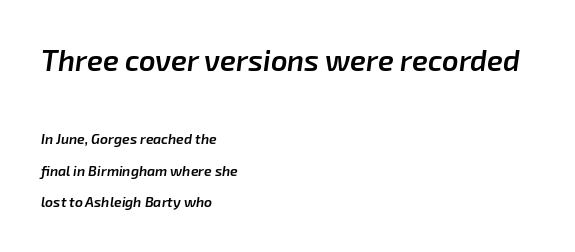
The rendering uses natural spacing where letterforms have individual widths. The area under the type is left untouched. These lines stack with their left ends in a neat column. Compared with typical paragraphs, the rows here are farther apart.
